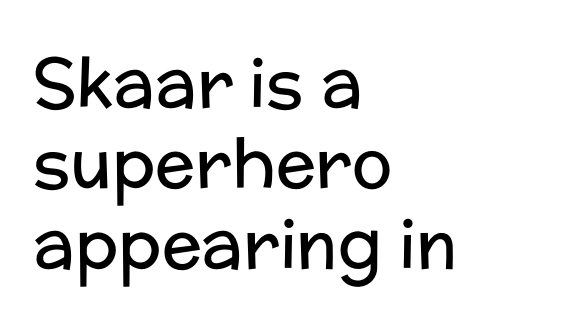
{"serif": "no", "italic": "no", "bold": "no", "weight": "regular", "width": "normal", "stroke_contrast": "low", "x_height": "medium", "monospaced": "no", "underline": "no", "align": "left", "line_spacing_ratio": 1.2, "letter_spacing": "normal", "letter_spacing_em": 0.0, "glyph_px": 67}
